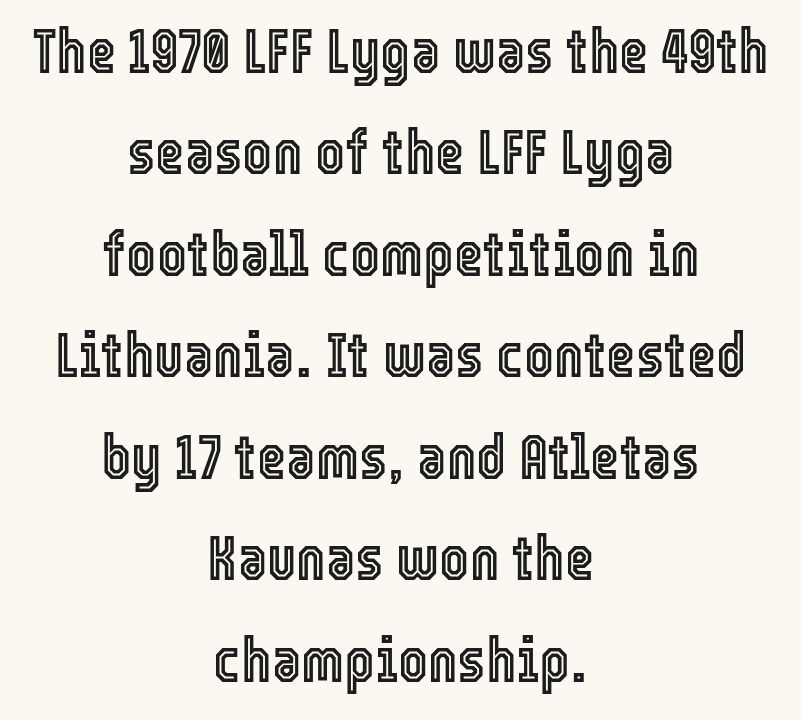
Q: Is the text italic (slanted)? A: No, it is upright.
Q: Is the text underlined? A: No.
Q: How is the paragraph aligned? A: Centered.
Q: Is the spacing between letters normal or unusually wide? A: Normal.
Q: Is the spacing between lines tight, normal or loose? A: Normal.
Q: Width (condensed, normal, or wide)? A: Condensed.
Q: x-height? A: Medium.
Q: Monospaced? A: No.
